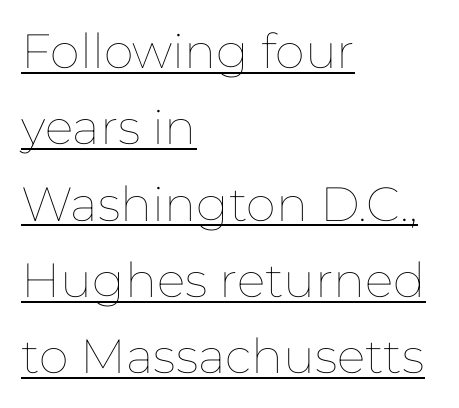
The weight tops out at a normal text grade. When letters stand straight like this, we call the style roman or upright. The line texture is even and compact thanks to regular tracking. Students, observe the line beneath the letters — that is underlining.
